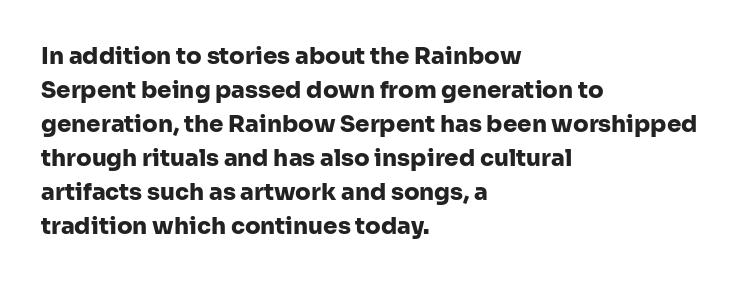
Q: Is the text bold? A: Yes.
Q: Is the text italic (slanted)? A: No, it is upright.
Q: Is the text underlined? A: No.
Q: How is the paragraph aligned? A: Left-aligned.
Q: Is the spacing between letters normal or unusually wide? A: Normal.
Q: Is the spacing between lines tight, normal or loose? A: Normal.
